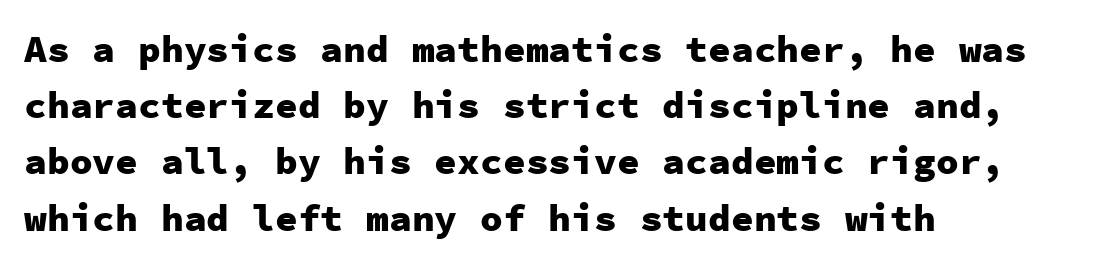
Q: Is the text bold? A: Yes.
Q: Is the text italic (slanted)? A: No, it is upright.
Q: Is the typeface a serif or a sans-serif typeface? A: Sans-serif.
Q: Is the text underlined? A: No.
Q: How is the paragraph aligned? A: Left-aligned.
Q: Is the spacing between letters normal or unusually wide? A: Normal.
Q: Is the spacing between lines tight, normal or loose? A: Normal.
Q: Width (condensed, normal, or wide)? A: Normal.
Q: Stroke contrast? A: Low.
Q: x-height? A: Medium.
Q: Monospaced? A: Yes.
